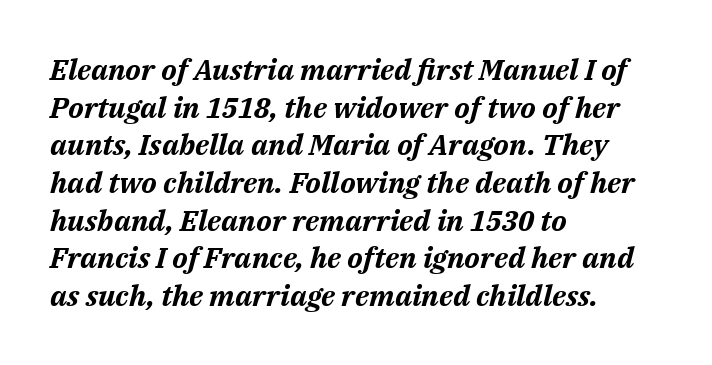
Notice how thick the strokes are: this is what a full bold looks like. The ragged edge is on the right, which tells us the setting is flush left. Each row of text sits above clean, open space. Rendered with sloped, italic letterforms. How would I describe the line gaps? Plain and ordinary.
